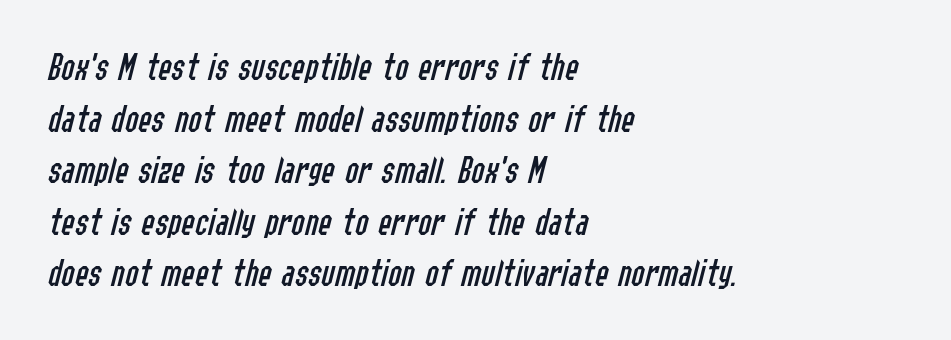
The space directly below the letters is spotless. Whoever set this chose a conventional vertical rhythm. The face used here is proportionally spaced, like ordinary book or web type. Every row of glyphs begins at an identical x-position on the left. The text carries the slant typical of an italic or oblique font. The passage shown has conventional tracking throughout.
